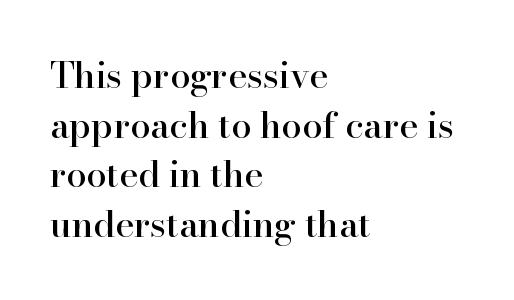
The image shows 36 px serif type, upright; set left-aligned, normal line spacing (1.38x), normal letter spacing, not underlined; high stroke contrast and a small x-height.
